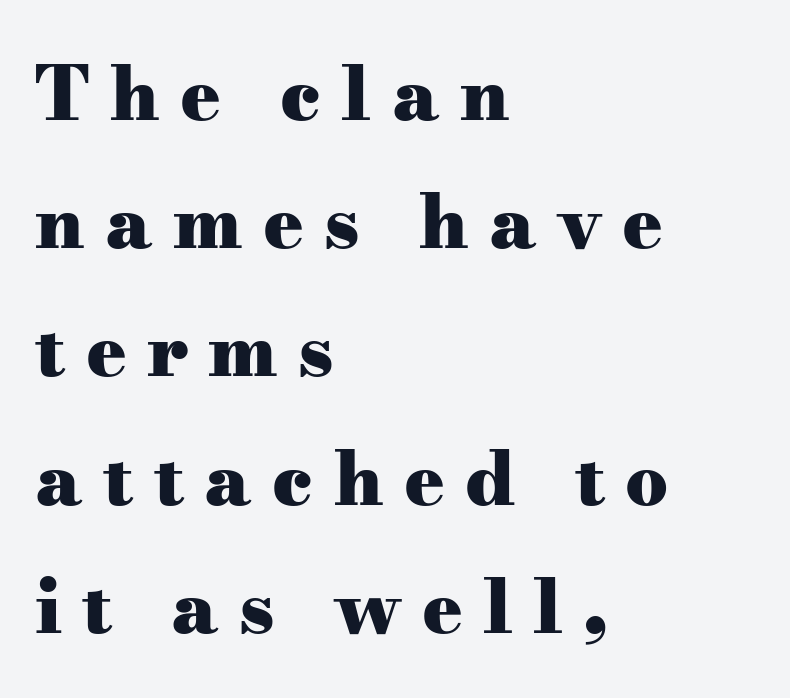
Does the weight exceed regular? Yes, all the way to bold. Descender tails drop into unmarked territory. A typesetter would call this proportional, since set widths differ per character. This sample uses expanded letter spacing, leaving extra air between glyphs. Small tapered or slab feet sit at the stroke ends, so this counts as serif. Do the letters lean? They stand straight.
